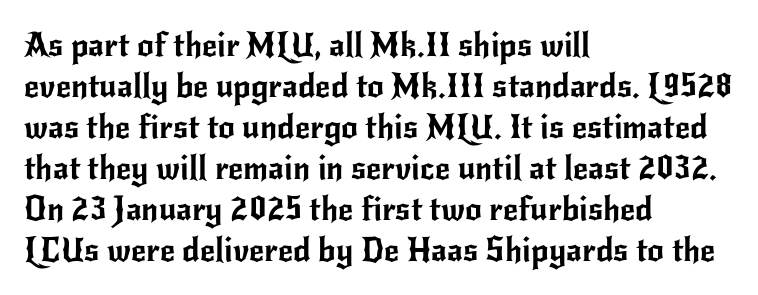
Q: Is the text italic (slanted)? A: No, it is upright.
Q: Is the typeface a serif or a sans-serif typeface? A: Sans-serif.
Q: Is the text underlined? A: No.
Q: How is the paragraph aligned? A: Left-aligned.
Q: Is the spacing between letters normal or unusually wide? A: Normal.
Q: Width (condensed, normal, or wide)? A: Normal.
Q: Stroke contrast? A: Low.
Q: x-height? A: Small.
Q: Monospaced? A: No.
